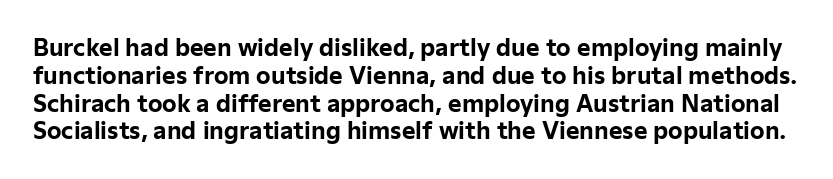
The letters stand upright; this is a roman face. As a designer I'd log this as weight 700, bold. Lines of text with bare space underneath. The tracking reads as untouched default to a designer's eye.
